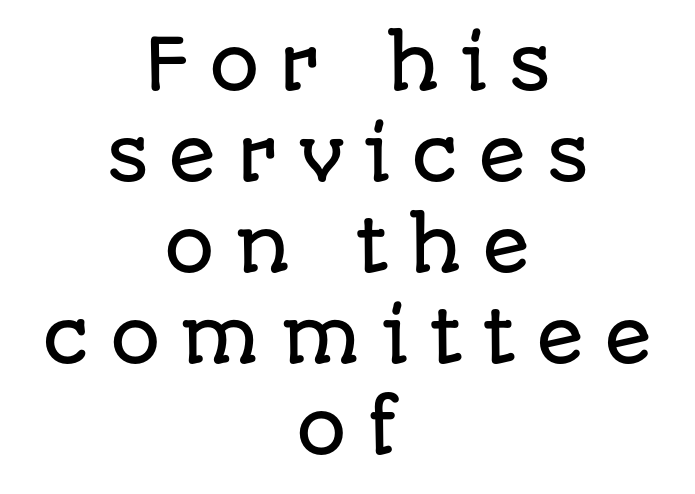
Letterform terminals end flat and unadorned throughout the passage. Character widths vary here, with narrow letters taking less room than wide ones. This sample is center-justified, so both line endings float freely. The passage shown is not underscored anywhere. This sample keeps an unexceptional amount of space between lines.
